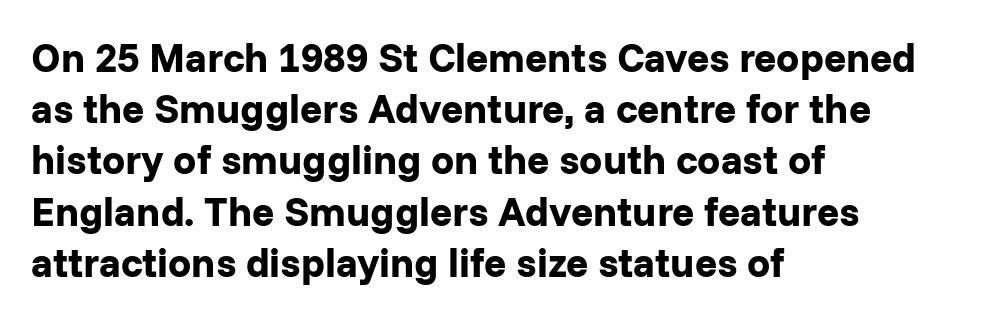
{"serif": "no", "italic": "no", "bold": "yes", "weight": "bold", "width": "normal", "stroke_contrast": "low", "x_height": "medium", "monospaced": "no", "underline": "no", "align": "left", "line_spacing": "normal", "line_spacing_ratio": 1.25, "letter_spacing": "normal", "letter_spacing_em": 0.0, "glyph_px": 41}
